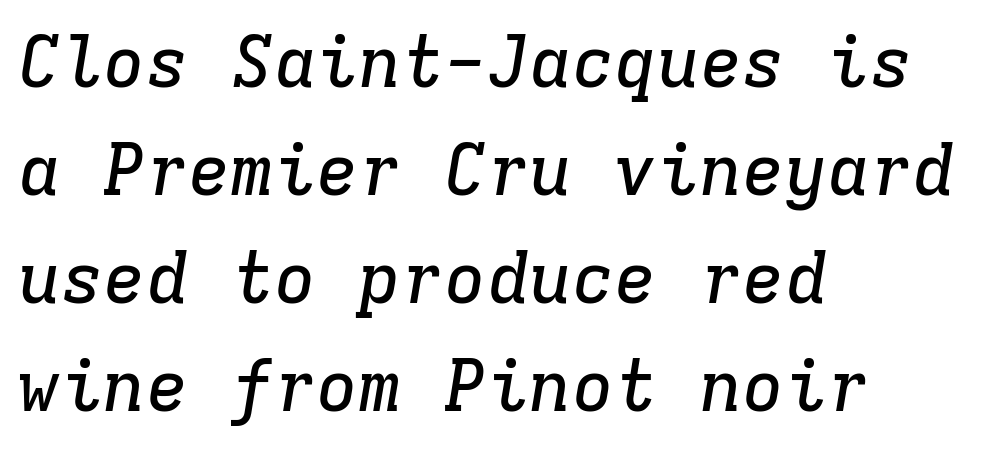
{"serif": "yes", "italic": "yes", "lean": "right", "slant_degrees": 9, "width": "normal", "stroke_contrast": "low", "x_height": "medium", "monospaced": "yes", "underline": "no", "align": "left", "line_spacing": "normal", "line_spacing_ratio": 1.52, "letter_spacing": "normal", "letter_spacing_em": 0.0, "glyph_px": 71}
